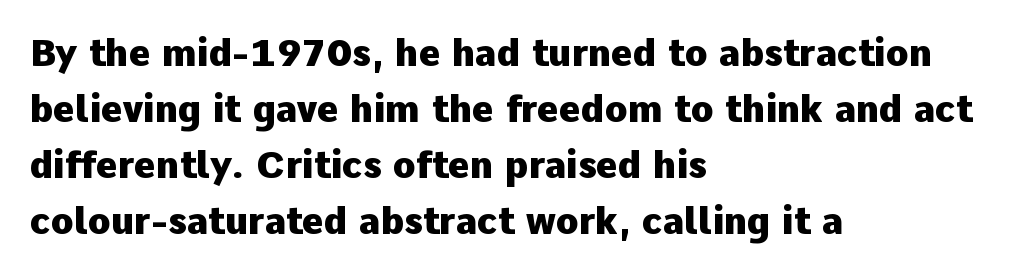
{"serif": "no", "italic": "no", "bold": "yes", "weight": "heavy", "width": "normal", "stroke_contrast": "low", "x_height": "medium", "monospaced": "no", "underline": "no", "align": "left", "line_spacing": "normal", "line_spacing_ratio": 1.51, "letter_spacing": "normal", "letter_spacing_em": 0.0, "glyph_px": 37}
